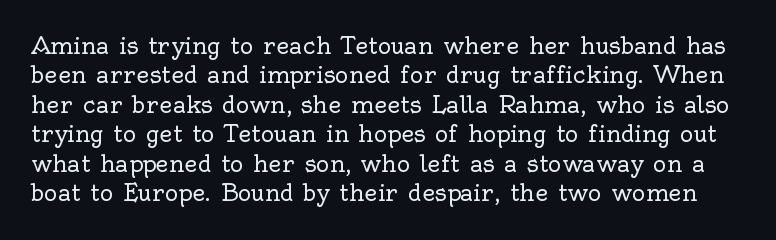
Check under the words: just untouched page. Is the type heavy? It reads as light-to-regular instead. The face used here is rendered with its standard letterfit. Normally led — the rows are evenly, conventionally spaced. Every character sits straight up, as roman type does.
